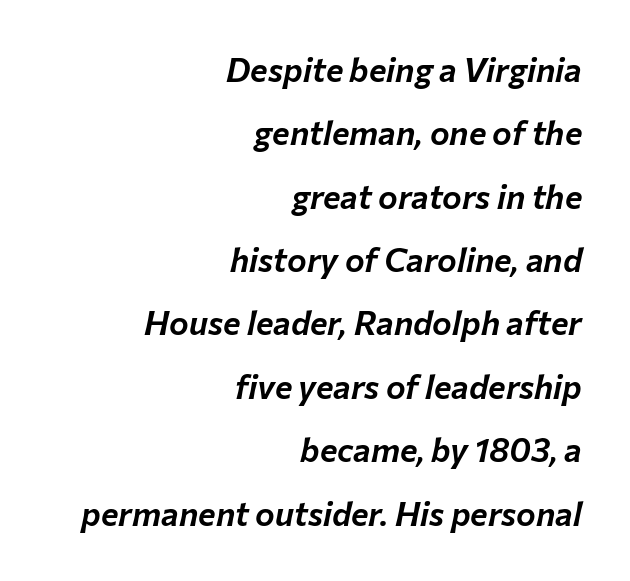
Q: Is the text italic (slanted)? A: Yes, it leans right by about 12 degrees.
Q: Is the text underlined? A: No.
Q: How is the paragraph aligned? A: Right-aligned.
Q: Is the spacing between letters normal or unusually wide? A: Normal.
Q: Is the spacing between lines tight, normal or loose? A: Loose.
Q: Width (condensed, normal, or wide)? A: Normal.
Q: Stroke contrast? A: Low.
Q: x-height? A: Medium.
Q: Monospaced? A: No.
